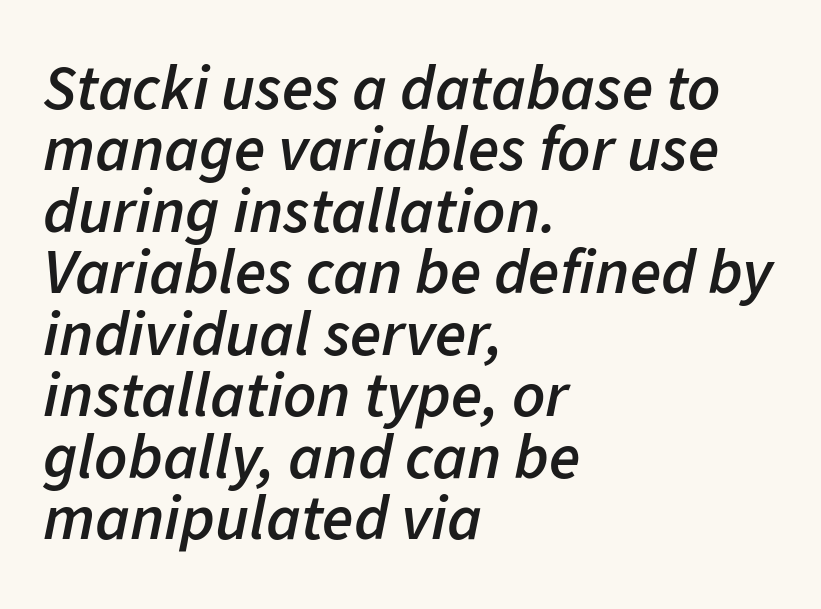
Q: Is the text bold? A: Semi-bold.
Q: Is the text italic (slanted)? A: Yes, it leans right by about 11 degrees.
Q: Is the text underlined? A: No.
Q: How is the paragraph aligned? A: Left-aligned.
Q: Is the spacing between letters normal or unusually wide? A: Normal.
Q: Is the spacing between lines tight, normal or loose? A: Tight.
Q: Width (condensed, normal, or wide)? A: Normal.
Q: Stroke contrast? A: Low.
Q: x-height? A: Medium.
Q: Monospaced? A: No.
